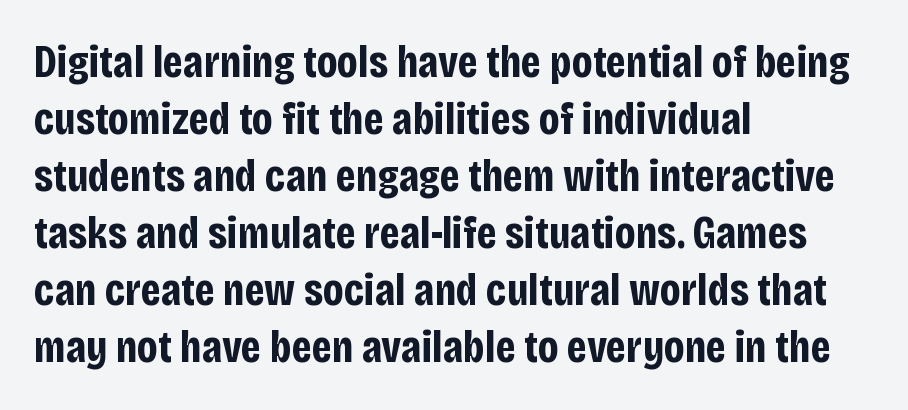
Q: Is the text bold? A: Yes.
Q: Is the text italic (slanted)? A: No, it is upright.
Q: Is the typeface a serif or a sans-serif typeface? A: Sans-serif.
Q: Is the text underlined? A: No.
Q: How is the paragraph aligned? A: Left-aligned.
Q: Is the spacing between letters normal or unusually wide? A: Normal.
Q: Width (condensed, normal, or wide)? A: Condensed.
Q: Stroke contrast? A: Low.
Q: x-height? A: Large.
Q: Monospaced? A: No.
